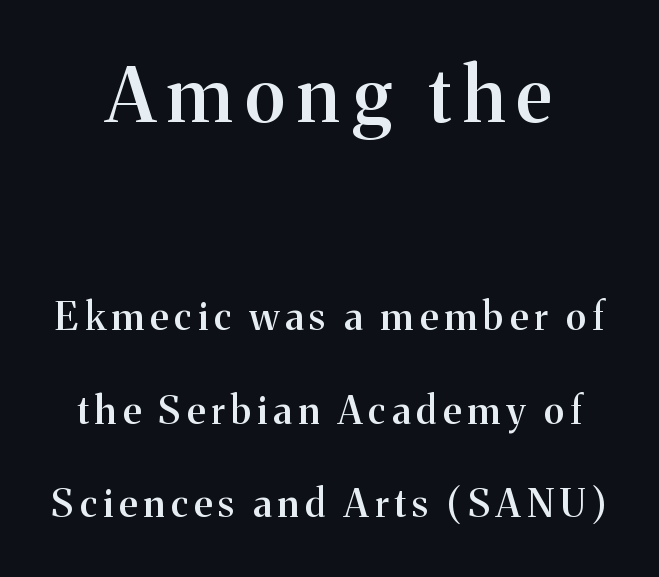
Q: Is the text bold? A: Semi-bold.
Q: Is the text italic (slanted)? A: No, it is upright.
Q: Is the typeface a serif or a sans-serif typeface? A: Serif.
Q: Is the text underlined? A: No.
Q: Is the spacing between lines tight, normal or loose? A: Loose.
Q: Which block of text is set in a larger size, the first (top) or the second (bottom)? A: The first (top) one.
Q: Width (condensed, normal, or wide)? A: Normal.
Q: Stroke contrast? A: Medium.
Q: x-height? A: Medium.
Q: Monospaced? A: No.
